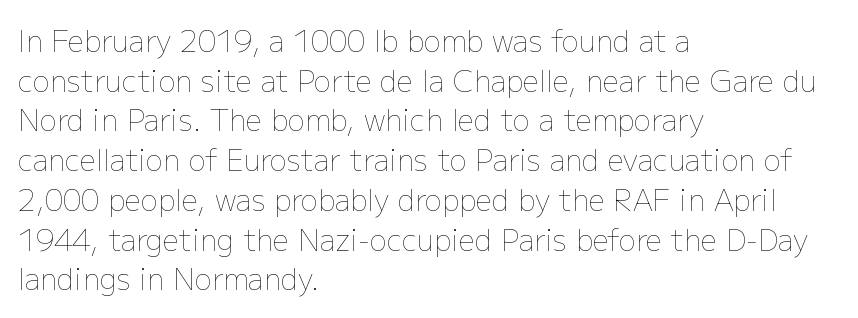
Q: Is the text bold? A: No.
Q: Is the text italic (slanted)? A: No, it is upright.
Q: Is the text underlined? A: No.
Q: How is the paragraph aligned? A: Left-aligned.
Q: Is the spacing between letters normal or unusually wide? A: Normal.
Q: Is the spacing between lines tight, normal or loose? A: Normal.
Q: Width (condensed, normal, or wide)? A: Normal.
Q: Stroke contrast? A: Low.
Q: x-height? A: Medium.
Q: Monospaced? A: No.
